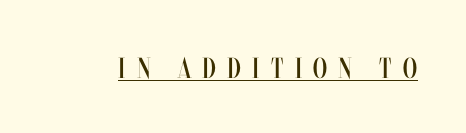
{"italic": "no", "bold": "no", "weight": "regular", "width": "condensed", "stroke_contrast": "medium", "x_height": "large", "monospaced": "no", "underline": "yes", "letter_spacing": "wide", "letter_spacing_em": 0.39, "glyph_px": 29}
